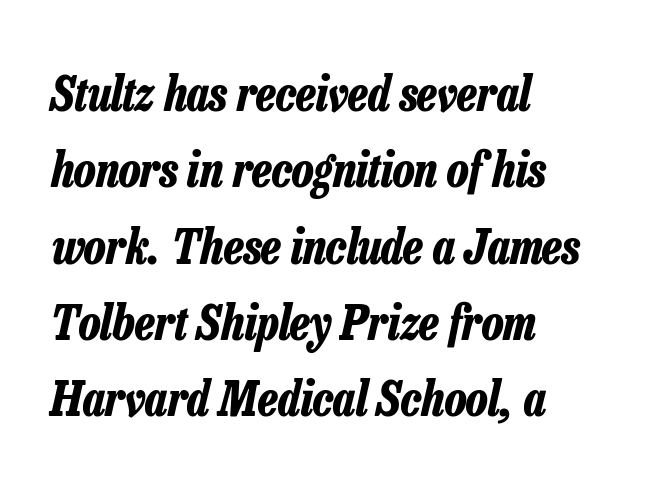
Q: Is the text bold? A: Yes.
Q: Is the text italic (slanted)? A: Yes, it leans right by about 13 degrees.
Q: Is the text underlined? A: No.
Q: How is the paragraph aligned? A: Left-aligned.
Q: Is the spacing between letters normal or unusually wide? A: Normal.
Q: Is the spacing between lines tight, normal or loose? A: Normal.
Q: Width (condensed, normal, or wide)? A: Condensed.
Q: Stroke contrast? A: Low.
Q: x-height? A: Medium.
Q: Monospaced? A: No.
